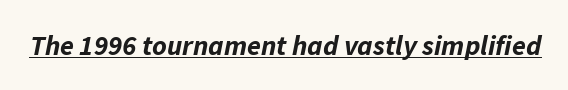
Q: Is the text bold? A: Yes.
Q: Is the text italic (slanted)? A: Yes, it leans right by about 11 degrees.
Q: Is the text underlined? A: Yes.
Q: Is the spacing between letters normal or unusually wide? A: Normal.
Q: Width (condensed, normal, or wide)? A: Normal.
Q: Stroke contrast? A: Low.
Q: x-height? A: Medium.
Q: Monospaced? A: No.
